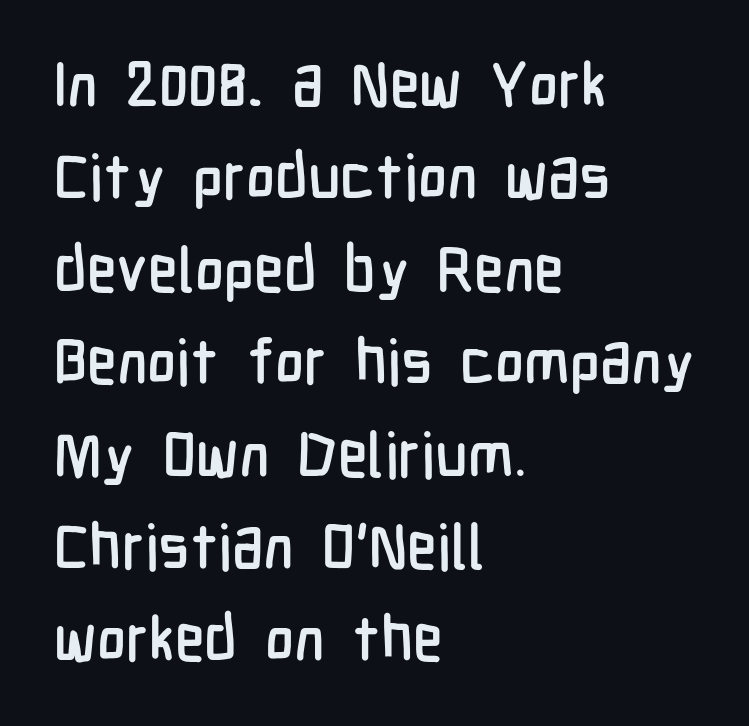
{"serif": "no", "italic": "no", "width": "condensed", "stroke_contrast": "low", "x_height": "medium", "monospaced": "no", "underline": "no", "align": "left", "line_spacing": "normal", "line_spacing_ratio": 1.49, "letter_spacing": "normal", "letter_spacing_em": 0.0, "glyph_px": 62}
